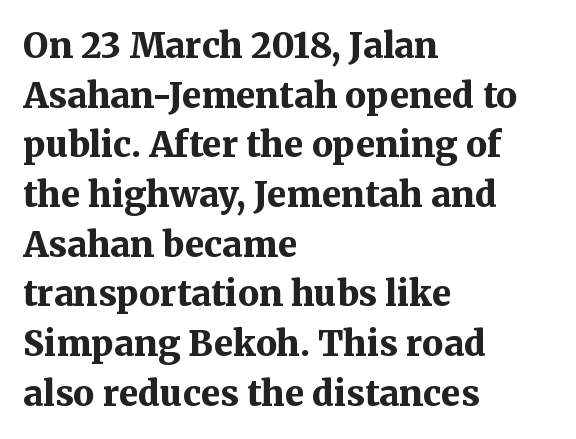
Small tapered or slab feet sit at the stroke ends, so this counts as serif. The zone under the glyphs is completely vacant. The rendering uses natural spacing where letterforms have individual widths. The paragraph has a hard left edge and a soft right edge. Standard letterfit; no display-style spreading of the glyphs. Do the letters lean? They stand straight.
